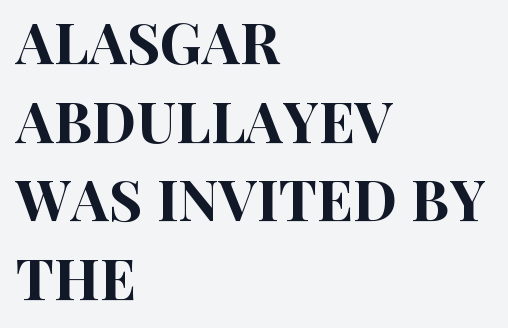
Q: Is the text italic (slanted)? A: No, it is upright.
Q: Is the typeface a serif or a sans-serif typeface? A: Sans-serif.
Q: Is the text underlined? A: No.
Q: How is the paragraph aligned? A: Left-aligned.
Q: Is the spacing between letters normal or unusually wide? A: Normal.
Q: Is the spacing between lines tight, normal or loose? A: Normal.
Q: Width (condensed, normal, or wide)? A: Condensed.
Q: Stroke contrast? A: High.
Q: x-height? A: Large.
Q: Monospaced? A: No.
